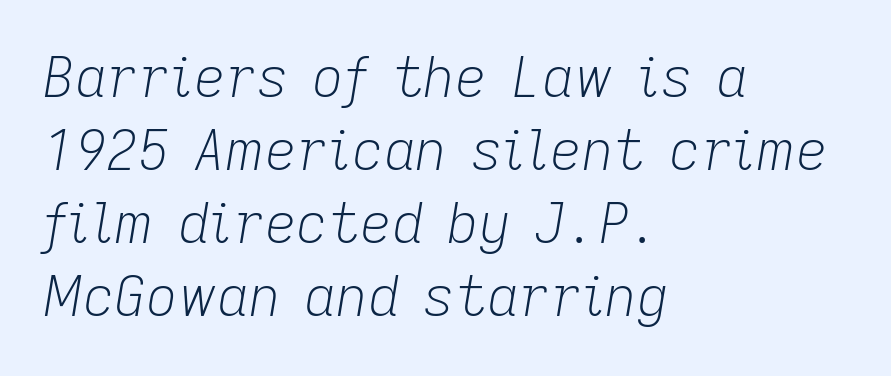
If you measured baseline to baseline, you'd find a middling distance. The typesetting does not lean heavy: it is not bold. The passage shown is typed in a proportional face where columns would drift. Rule under the text: the space is simply empty. Each line starts at the same left margin while the right side varies.
